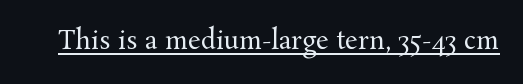
{"italic": "no", "bold": "no", "underline": "yes", "letter_spacing": "normal", "letter_spacing_em": 0.0, "glyph_px": 25}
